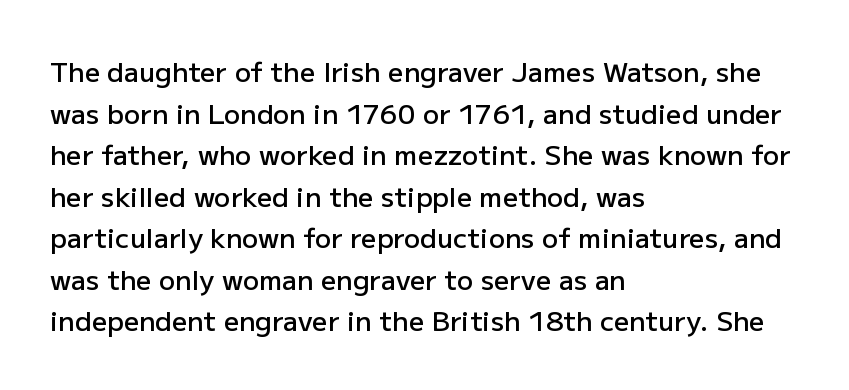
{"italic": "no", "bold": "semi", "underline": "no", "align": "left", "line_spacing": "normal", "line_spacing_ratio": 1.54, "letter_spacing": "normal", "letter_spacing_em": 0.0, "glyph_px": 27}
